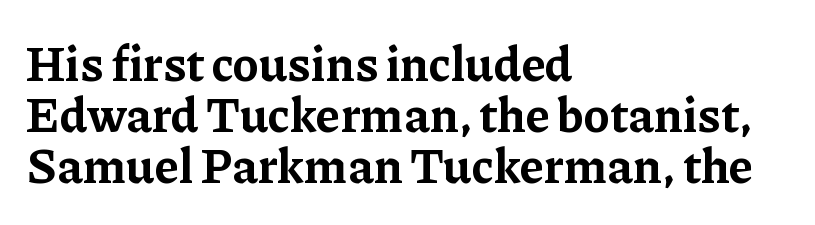
Q: Is the text bold? A: Yes.
Q: Is the text italic (slanted)? A: No, it is upright.
Q: Is the typeface a serif or a sans-serif typeface? A: Serif.
Q: Is the text underlined? A: No.
Q: How is the paragraph aligned? A: Left-aligned.
Q: Is the spacing between letters normal or unusually wide? A: Normal.
Q: Is the spacing between lines tight, normal or loose? A: Tight.
Q: Width (condensed, normal, or wide)? A: Normal.
Q: Stroke contrast? A: Low.
Q: x-height? A: Medium.
Q: Monospaced? A: No.
